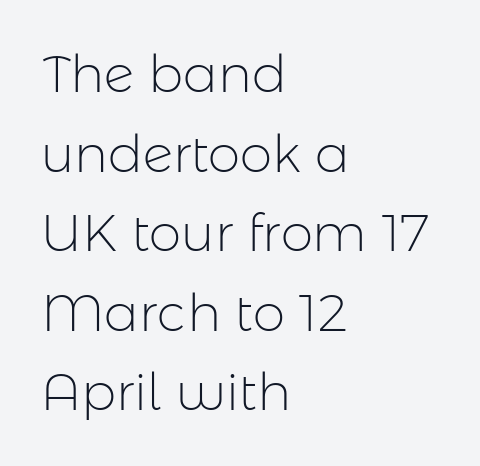
Q: Is the text bold? A: No.
Q: Is the text italic (slanted)? A: No, it is upright.
Q: Is the typeface a serif or a sans-serif typeface? A: Sans-serif.
Q: Is the text underlined? A: No.
Q: How is the paragraph aligned? A: Left-aligned.
Q: Is the spacing between letters normal or unusually wide? A: Normal.
Q: Is the spacing between lines tight, normal or loose? A: Normal.
Q: Width (condensed, normal, or wide)? A: Normal.
Q: Stroke contrast? A: Low.
Q: x-height? A: Medium.
Q: Monospaced? A: No.
